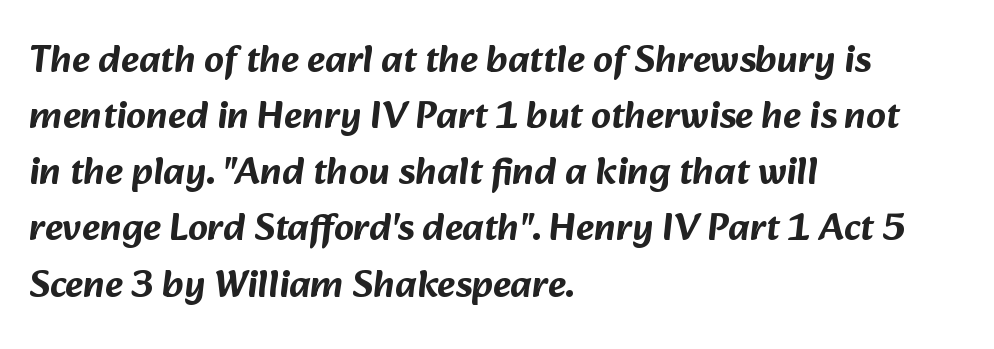
Q: Is the typeface a serif or a sans-serif typeface? A: Sans-serif.
Q: Is the text underlined? A: No.
Q: How is the paragraph aligned? A: Left-aligned.
Q: Is the spacing between letters normal or unusually wide? A: Normal.
Q: Is the spacing between lines tight, normal or loose? A: Normal.
Q: Width (condensed, normal, or wide)? A: Normal.
Q: Stroke contrast? A: Low.
Q: x-height? A: Medium.
Q: Monospaced? A: No.
